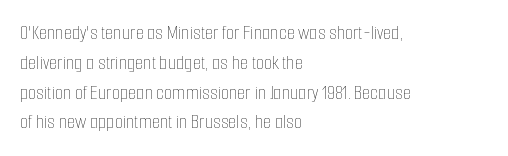
The image shows 21 px text type, upright; set left-aligned, normal line spacing (1.42x), normal letter spacing, not underlined.
